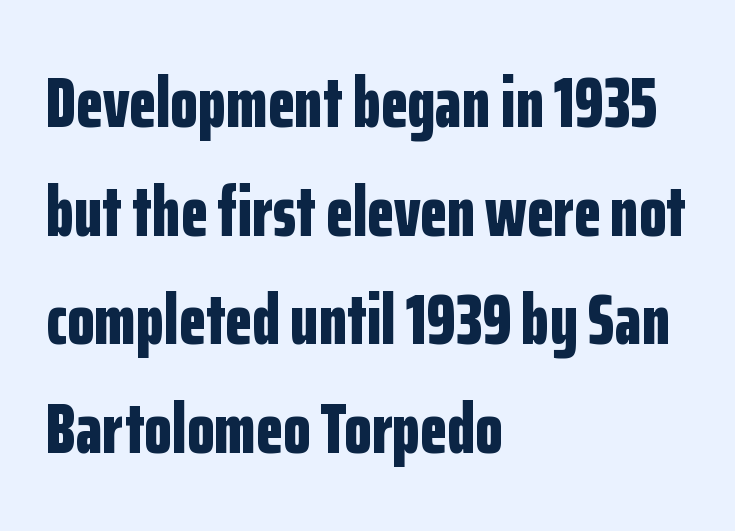
The image shows 71 px bold, condensed sans-serif type, upright; set left-aligned, normal line spacing (1.53x), normal letter spacing, not underlined; low stroke contrast and a medium x-height.
